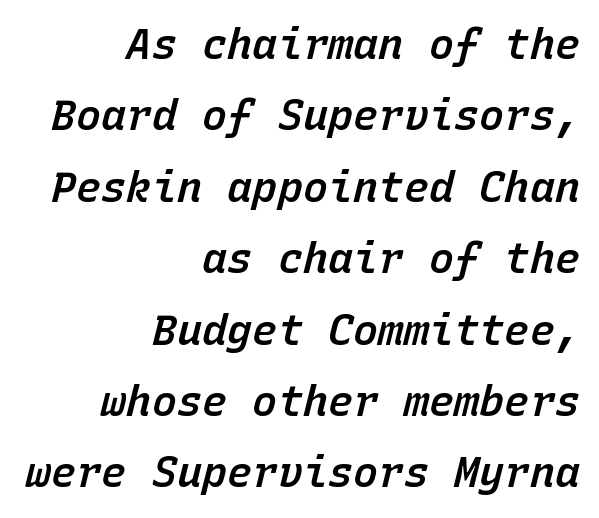
Is the letter spacing exaggerated? No — it looks like the ordinary default. Descenders are the only things crossing below the line. A typesetter would call this leading conventional body-copy spacing. Casual observation: everything's shoved over to the right. Spacing verdict: monospaced, one width for all characters.
